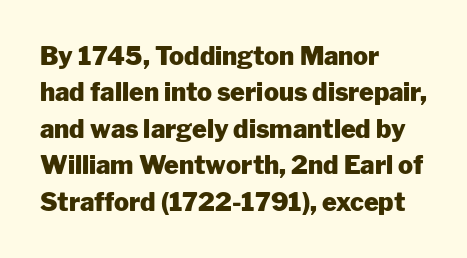
The letters are bold, with thick, heavy strokes. If you measured baseline to baseline, you'd find a middling distance. Posture: straight, roman, zero tilt. No word sits above an underline.
